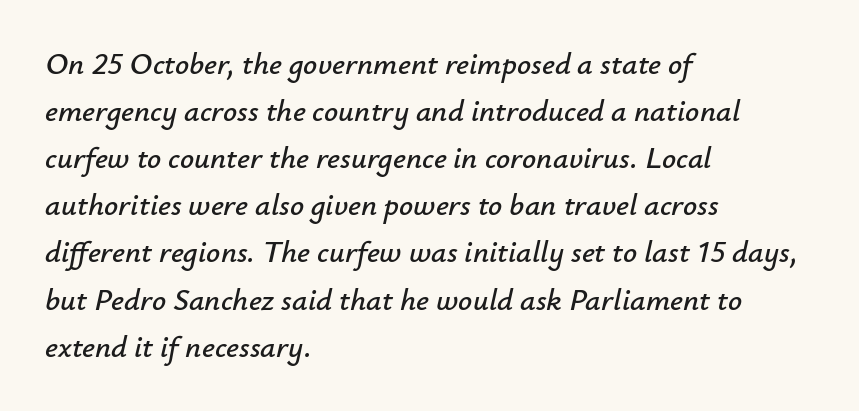
The image shows 31 px text type, italic (leaning right); set left-aligned, normal line spacing (1.52x), normal letter spacing, not underlined; low stroke contrast and a small x-height.
